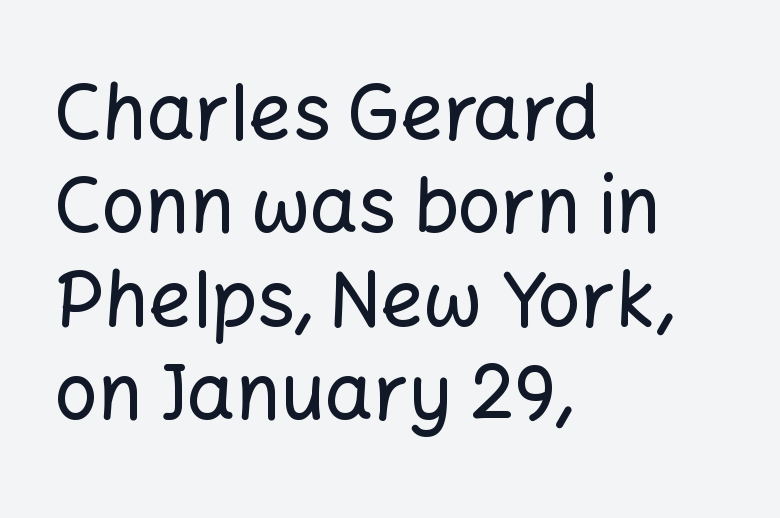
Ordinary non-slanted type is in use. Observe the ordinary spacing: letters are neighbours, not strangers. The type family on display is of the sans-serif kind. Does the copy run flush right? No — it runs flush left. The letters advance in unequal steps, a hallmark of proportional type.
